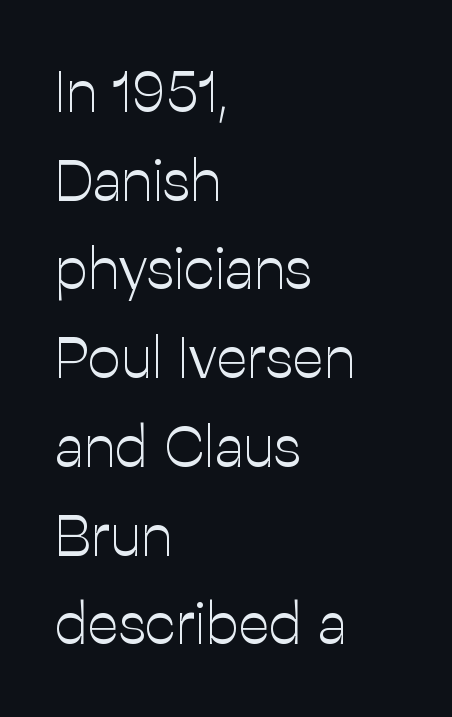
Inter-character spacing is left at the font's built-in metrics. The cut favours lightness, reaching ordinary text weight at its darkest. Compared with a centered layout, this one pins lines to the left instead. Descenders are the only things crossing below the line. Serif or sans? Sans — the stroke terminals are bare. This sample has the flowing, uneven cadence of proportional lettering.
